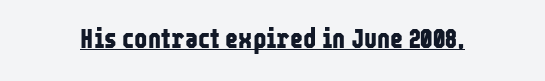
{"serif": "no", "italic": "no", "bold": "yes", "weight": "bold", "width": "condensed", "stroke_contrast": "low", "x_height": "medium", "monospaced": "no", "underline": "yes", "letter_spacing": "normal", "letter_spacing_em": 0.0, "glyph_px": 28}
